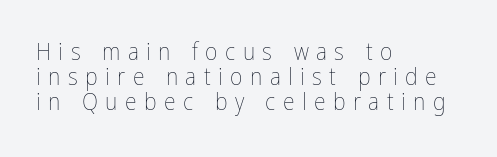
The image shows 24 px text type, upright; set left-aligned, tight line spacing (1.05x), unusually wide letter spacing (+0.31 em), not underlined.
